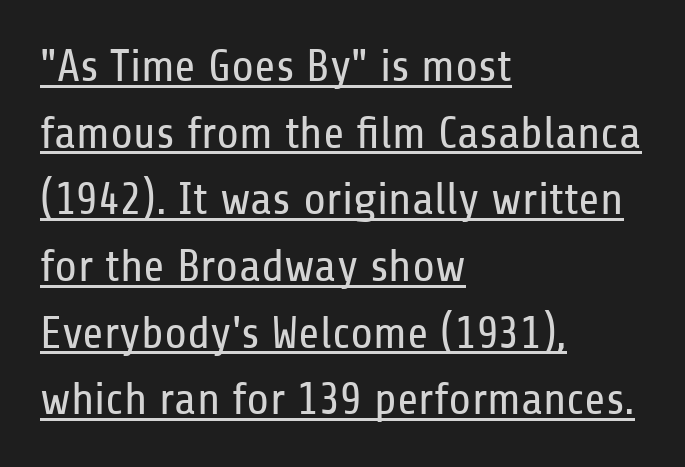
The glyphs are accompanied by a horizontal stroke just below them. Bold? No — there's no thickening of the strokes. You could not count columns in this text — the font is proportionally spaced. Grotesque or geometric, the face here clearly has no serifs.
